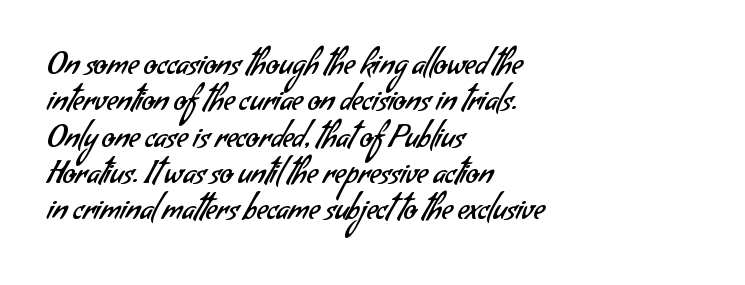
Q: Is the text bold? A: No.
Q: Is the typeface a serif or a sans-serif typeface? A: Sans-serif.
Q: Is the text underlined? A: No.
Q: How is the paragraph aligned? A: Left-aligned.
Q: Is the spacing between letters normal or unusually wide? A: Normal.
Q: Width (condensed, normal, or wide)? A: Normal.
Q: Stroke contrast? A: Low.
Q: x-height? A: Small.
Q: Monospaced? A: No.
